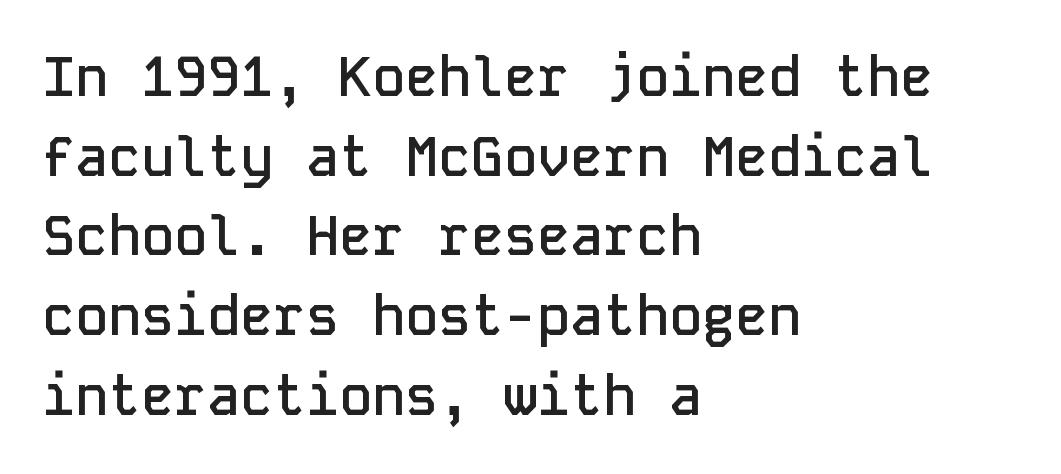
The typography opts for an upright posture over an oblique one. Leading matches the norm, producing a regular column. Each letter, wide or thin by design, is forced into the same width here. Default kerning and tracking; the words read as compact shapes. Left-aligned paragraph, ragged on the right. How heavy is the stroke? Medium-heavy — a semibold, shy of bold.
